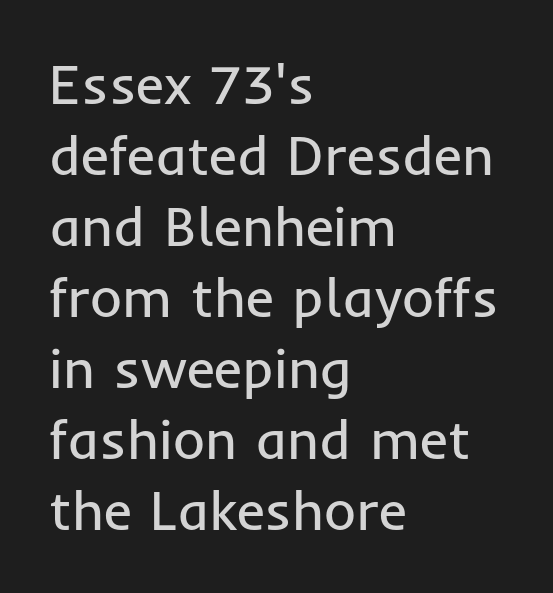
{"serif": "no", "italic": "no", "bold": "no", "weight": "regular", "width": "normal", "stroke_contrast": "low", "x_height": "medium", "monospaced": "no", "underline": "no", "align": "left", "line_spacing": "normal", "line_spacing_ratio": 1.29, "letter_spacing": "normal", "letter_spacing_em": 0.0, "glyph_px": 55}
